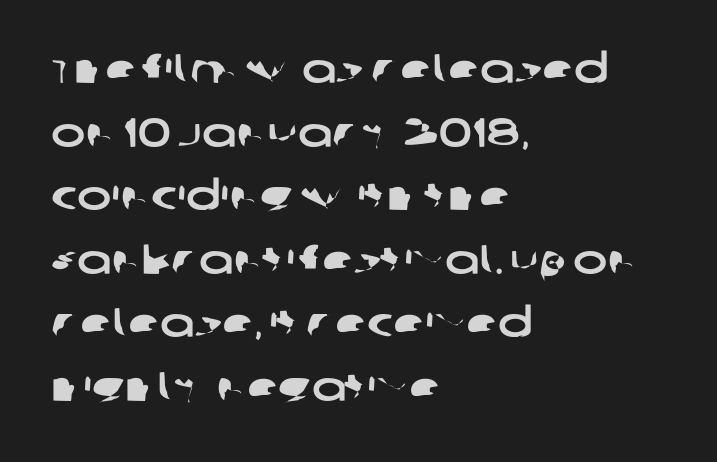
{"serif": "no", "width": "wide", "stroke_contrast": "low", "x_height": "large", "monospaced": "no", "underline": "no", "align": "left", "line_spacing": "normal", "line_spacing_ratio": 1.55, "letter_spacing": "normal", "letter_spacing_em": 0.0, "glyph_px": 41}
